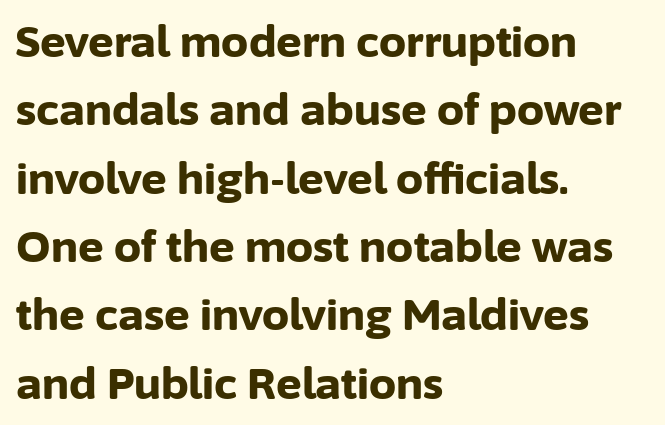
Q: Is the text bold? A: Yes.
Q: Is the text italic (slanted)? A: No, it is upright.
Q: Is the typeface a serif or a sans-serif typeface? A: Sans-serif.
Q: Is the text underlined? A: No.
Q: How is the paragraph aligned? A: Left-aligned.
Q: Is the spacing between letters normal or unusually wide? A: Normal.
Q: Is the spacing between lines tight, normal or loose? A: Normal.
Q: Width (condensed, normal, or wide)? A: Normal.
Q: Stroke contrast? A: Low.
Q: x-height? A: Medium.
Q: Monospaced? A: No.
